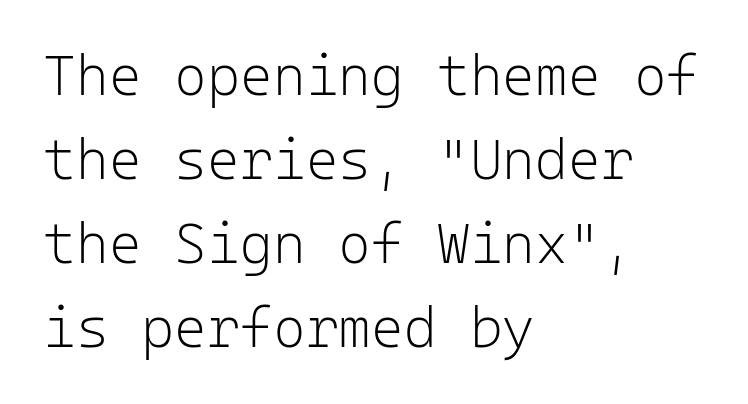
The image shows 56 px light sans-serif type, upright, monospaced; set left-aligned, normal line spacing (1.5x), normal letter spacing, not underlined; low stroke contrast and a medium x-height.
